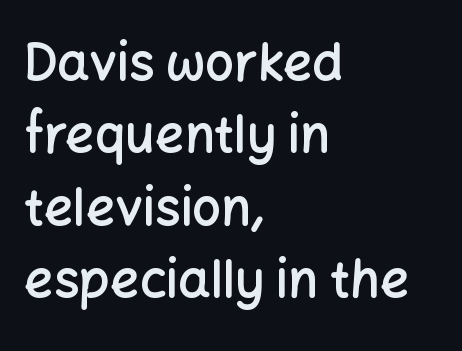
The image shows 51 px semibold sans-serif type, upright; set left-aligned, normal line spacing (1.42x), normal letter spacing, not underlined; low stroke contrast and a medium x-height.
